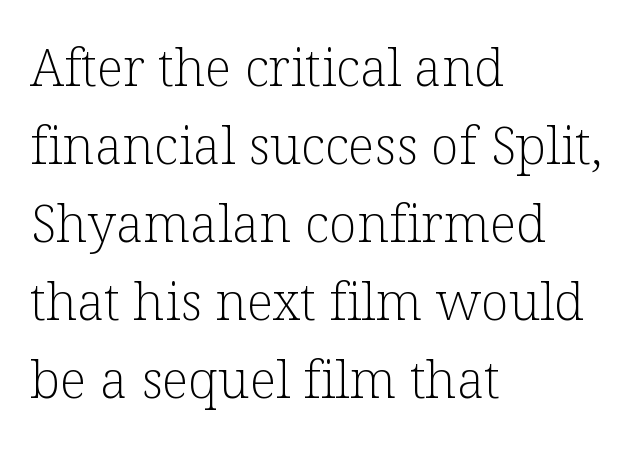
The image shows 52 px light serif type, upright; set left-aligned, normal line spacing (1.5x), normal letter spacing, not underlined; low stroke contrast and a medium x-height.
